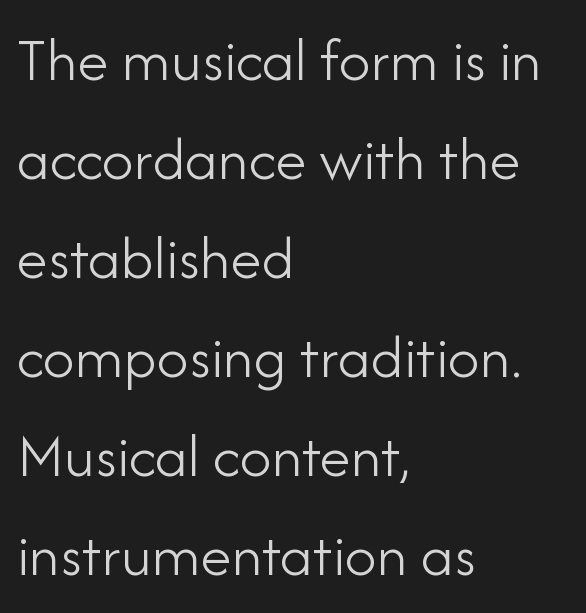
Q: Is the text bold? A: No.
Q: Is the text italic (slanted)? A: No, it is upright.
Q: Is the typeface a serif or a sans-serif typeface? A: Sans-serif.
Q: Is the text underlined? A: No.
Q: How is the paragraph aligned? A: Left-aligned.
Q: Is the spacing between letters normal or unusually wide? A: Normal.
Q: Is the spacing between lines tight, normal or loose? A: Normal.
Q: Width (condensed, normal, or wide)? A: Normal.
Q: Stroke contrast? A: Low.
Q: x-height? A: Small.
Q: Monospaced? A: No.
